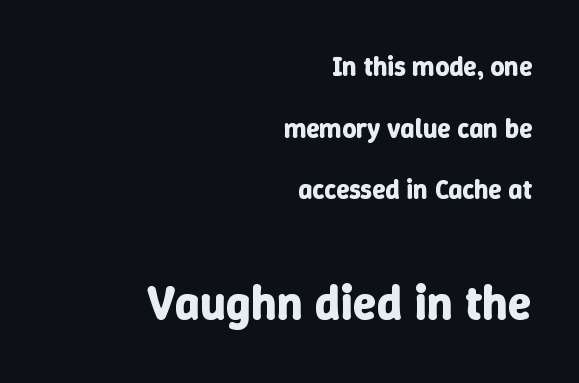
Caption: bold face, heavy strokes. The designer gave the closing block more size than the opening block. Varying glyph widths throughout — classic text-font behaviour. One glance says open: line gaps are wider than usual. The type sits square on the baseline with zero lean.
